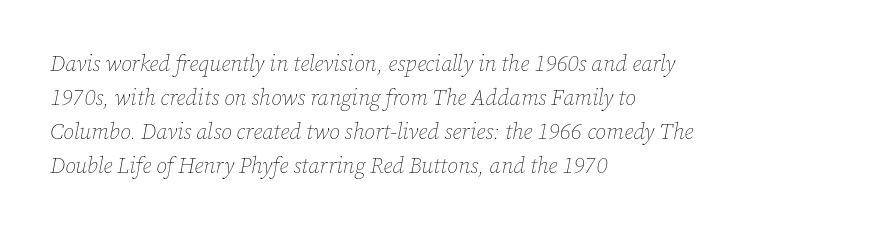
The image shows 22 px text type, italic (leaning right); set left-aligned, normal line spacing (1.55x), normal letter spacing, not underlined.
